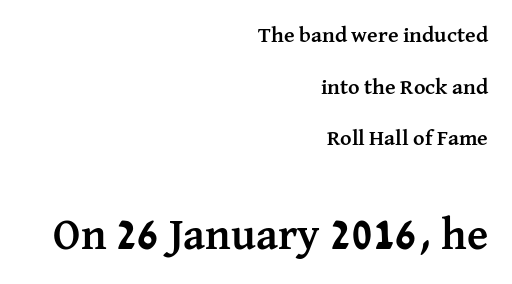
The image shows 44 px semibold serif type, upright; set right-aligned, loose line spacing (2.35x), normal letter spacing, not underlined; the second (bottom) block is 2.0x larger; medium stroke contrast and a medium x-height.
